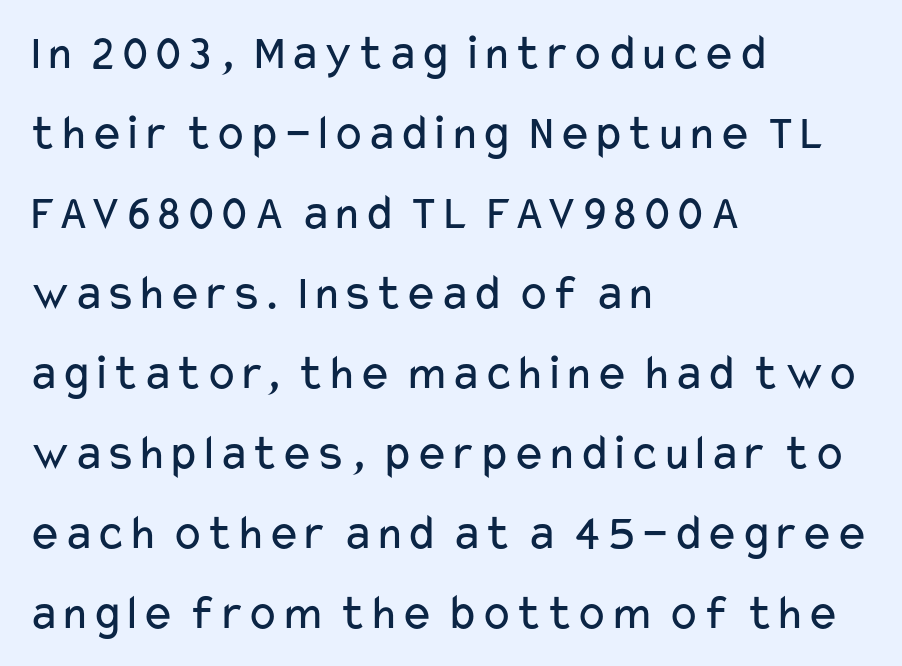
Q: Is the text bold? A: No.
Q: Is the text italic (slanted)? A: No, it is upright.
Q: Is the typeface a serif or a sans-serif typeface? A: Sans-serif.
Q: Is the text underlined? A: No.
Q: How is the paragraph aligned? A: Left-aligned.
Q: Is the spacing between letters normal or unusually wide? A: Normal.
Q: Is the spacing between lines tight, normal or loose? A: Normal.
Q: Width (condensed, normal, or wide)? A: Wide.
Q: Stroke contrast? A: Low.
Q: x-height? A: Medium.
Q: Monospaced? A: No.
